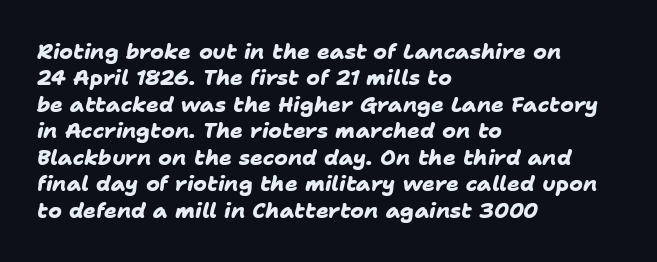
{"bold": "yes", "underline": "no", "align": "left", "line_spacing": "normal", "line_spacing_ratio": 1.26, "letter_spacing": "normal", "letter_spacing_em": 0.0, "glyph_px": 21}
